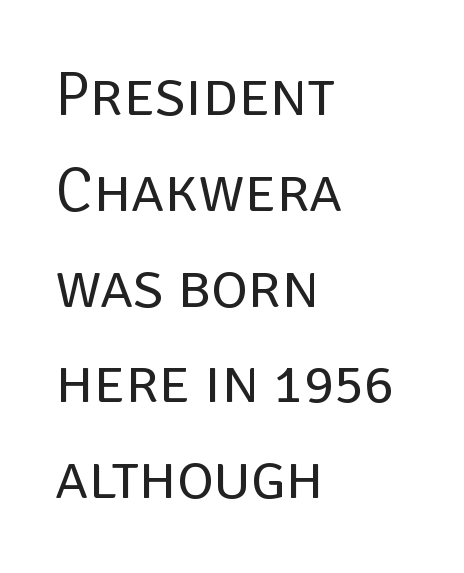
The paragraph shown leans on its left margin. What's the leading like? Ordinary, nothing unusual. A typesetter would call this proportional, since set widths differ per character. Is the stroke heavy? The answer is a plain regular-or-lighter.
